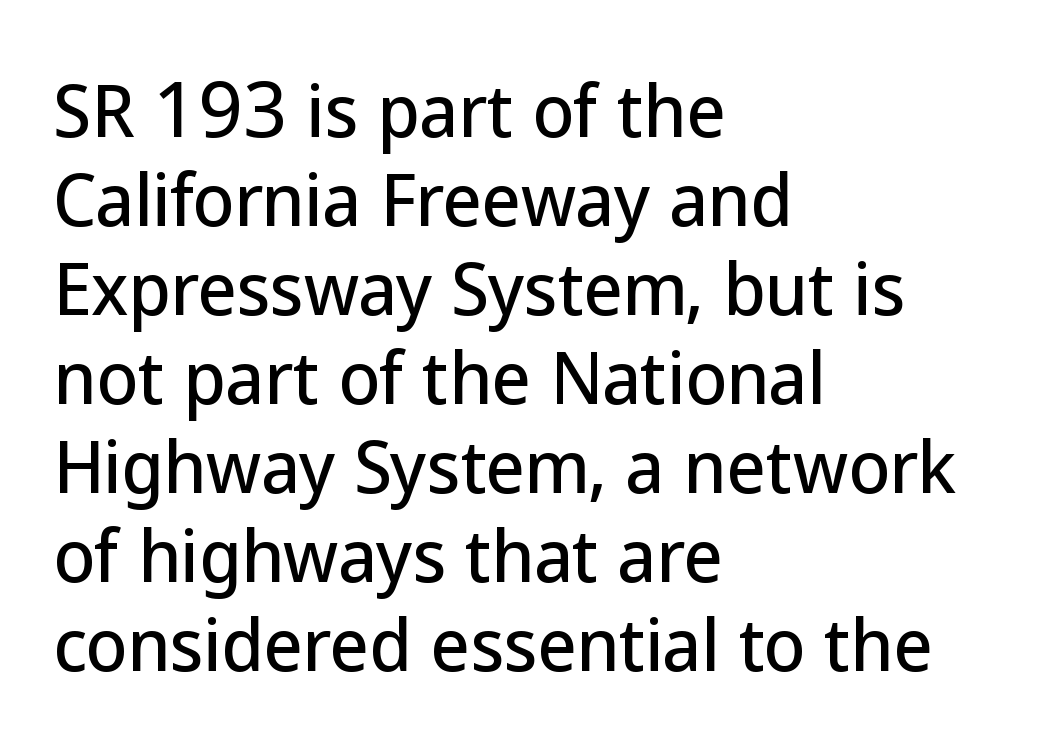
{"serif": "no", "italic": "no", "width": "normal", "stroke_contrast": "low", "x_height": "medium", "monospaced": "no", "underline": "no", "align": "left", "line_spacing": "normal", "line_spacing_ratio": 1.31, "letter_spacing": "normal", "letter_spacing_em": 0.0, "glyph_px": 68}
